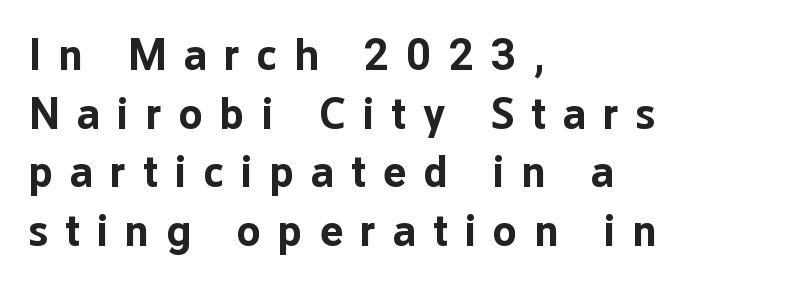
Q: Is the text bold? A: Yes.
Q: Is the text italic (slanted)? A: No, it is upright.
Q: Is the typeface a serif or a sans-serif typeface? A: Sans-serif.
Q: Is the text underlined? A: No.
Q: How is the paragraph aligned? A: Left-aligned.
Q: Is the spacing between letters normal or unusually wide? A: Unusually wide.
Q: Is the spacing between lines tight, normal or loose? A: Normal.
Q: Width (condensed, normal, or wide)? A: Normal.
Q: Stroke contrast? A: Low.
Q: x-height? A: Medium.
Q: Monospaced? A: No.
